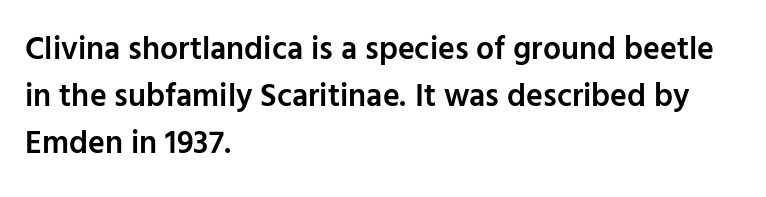
{"serif": "no", "italic": "no", "bold": "semi", "weight": "semibold", "width": "normal", "stroke_contrast": "low", "x_height": "medium", "monospaced": "no", "underline": "no", "align": "left", "line_spacing": "normal", "line_spacing_ratio": 1.47, "letter_spacing": "normal", "letter_spacing_em": 0.0, "glyph_px": 32}
